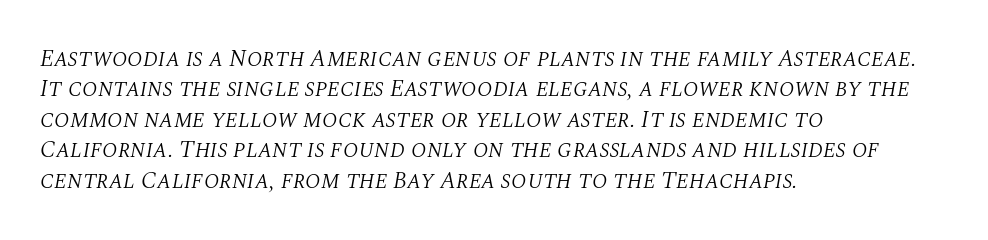
It's the slanting kind of type. Underline: absent. Is the stroke heavy? The answer is a plain regular-or-lighter. The lines are quadded left. This sample uses plain, unmodified letter spacing.
